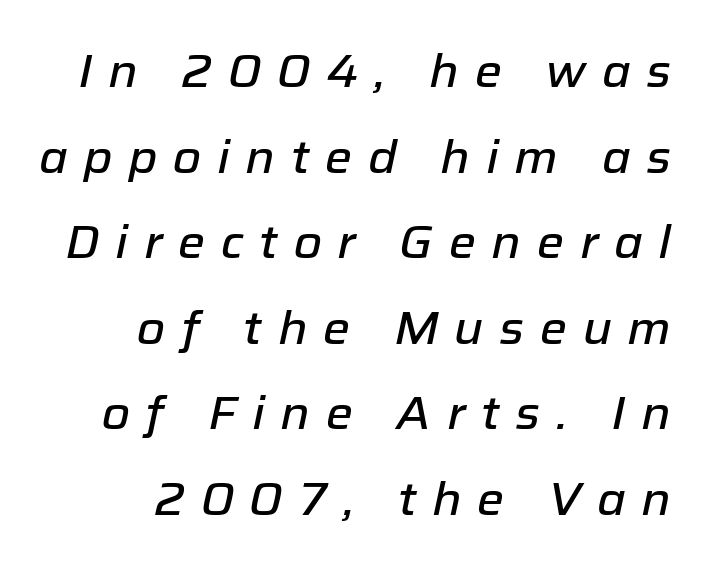
Q: Is the text italic (slanted)? A: Yes, it leans right by about 12 degrees.
Q: Is the text underlined? A: No.
Q: How is the paragraph aligned? A: Right-aligned.
Q: Is the spacing between letters normal or unusually wide? A: Unusually wide.
Q: Width (condensed, normal, or wide)? A: Normal.
Q: Stroke contrast? A: Low.
Q: x-height? A: Medium.
Q: Monospaced? A: No.
